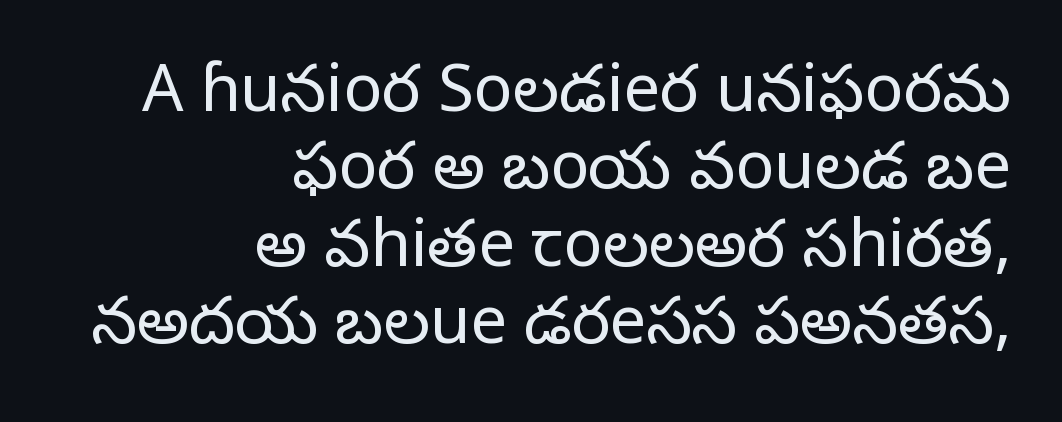
The image shows 65 px regular-weight serif type, upright; set right-aligned, line spacing 1.19x, normal letter spacing, not underlined; low stroke contrast and a large x-height.
